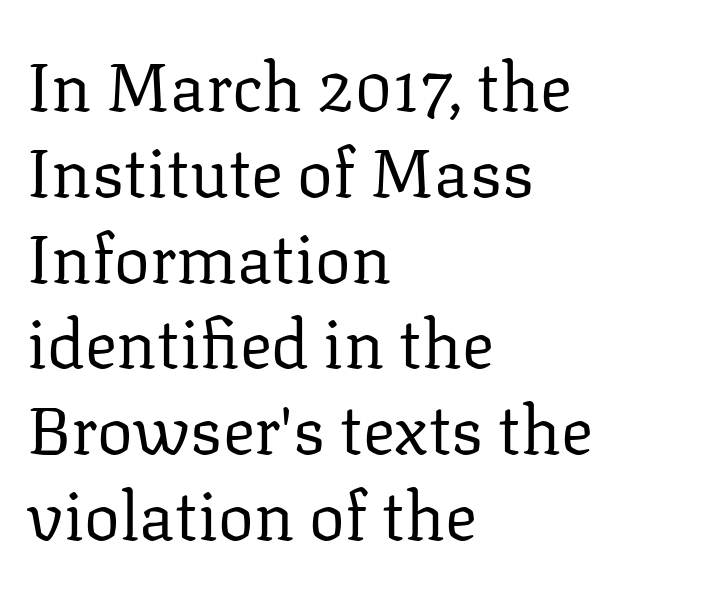
The image shows 67 px regular-weight serif type, upright; set left-aligned, normal line spacing (1.28x), normal letter spacing, not underlined; low stroke contrast and a medium x-height.
